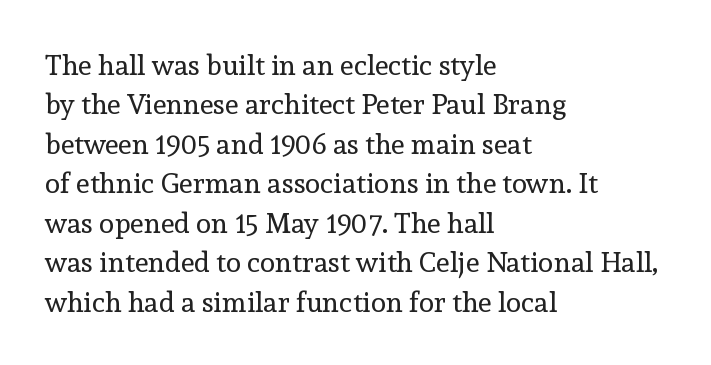
The image shows 28 px regular-weight serif type, upright; set left-aligned, normal line spacing (1.41x), normal letter spacing, not underlined; a medium x-height.
